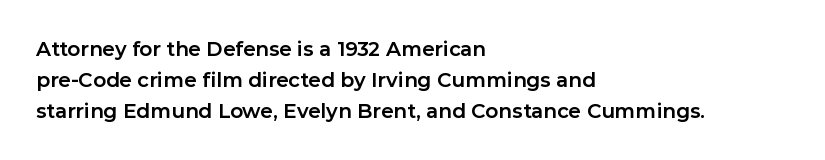
This is heavy type, rendered in bold. No extra tracking has been applied to these lines. The lines in this sample share a left origin and differ only in where they stop. A typesetter would call this leading conventional body-copy spacing. The typography opts for an upright posture over an oblique one. No word sits above an underline.
